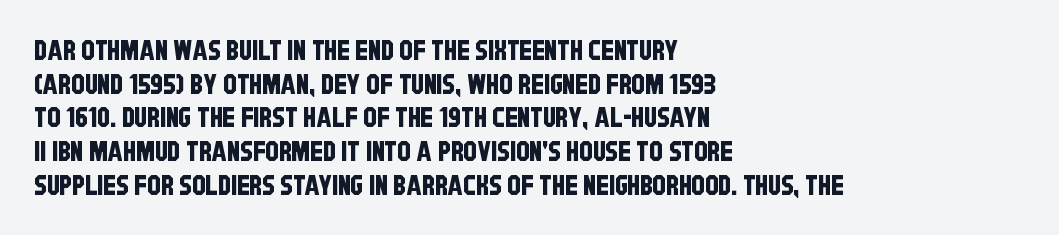
The image shows 27 px text type; set left-aligned, normal line spacing (1.25x), normal letter spacing, not underlined.
